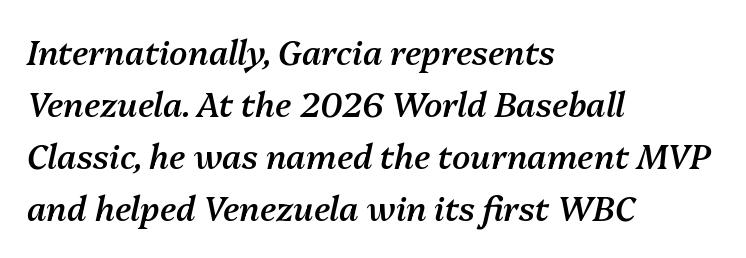
{"italic": "yes", "lean": "right", "slant_degrees": 13, "bold": "semi", "weight": "semibold", "width": "normal", "stroke_contrast": "medium", "x_height": "medium", "monospaced": "no", "underline": "no", "align": "left", "line_spacing": "normal", "line_spacing_ratio": 1.58, "letter_spacing": "normal", "letter_spacing_em": 0.0, "glyph_px": 33}
